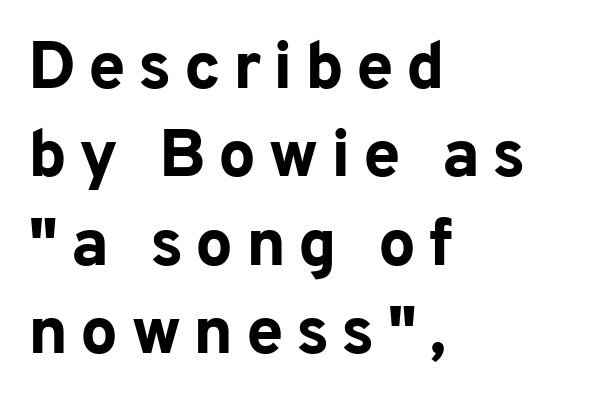
Q: Is the text bold? A: Yes.
Q: Is the text italic (slanted)? A: No, it is upright.
Q: Is the typeface a serif or a sans-serif typeface? A: Sans-serif.
Q: Is the text underlined? A: No.
Q: How is the paragraph aligned? A: Left-aligned.
Q: Is the spacing between lines tight, normal or loose? A: Normal.
Q: Width (condensed, normal, or wide)? A: Normal.
Q: Stroke contrast? A: Low.
Q: x-height? A: Medium.
Q: Monospaced? A: No.
